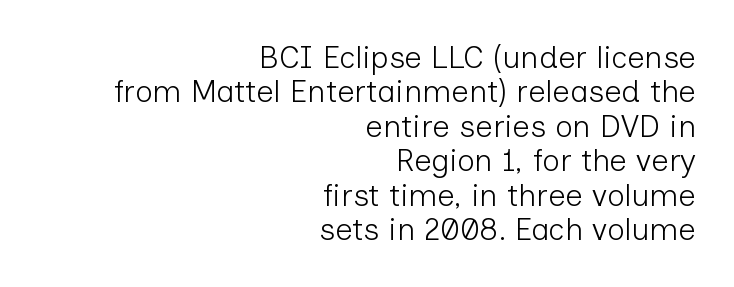
Counters stay open thanks to moderate or lighter strokes. Each letter keeps its own natural width here, so spacing adapts to shape. Grotesque or geometric, the face here clearly has no serifs. What's the leading like? Squeezed, with rows nearly overlapping. One-word summary of the alignment: right. Beneath every word, the page is bare.
